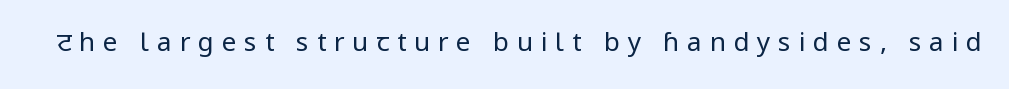
Q: Is the text bold? A: No.
Q: Is the text italic (slanted)? A: No, it is upright.
Q: Is the text underlined? A: No.
Q: Is the spacing between letters normal or unusually wide? A: Unusually wide.
